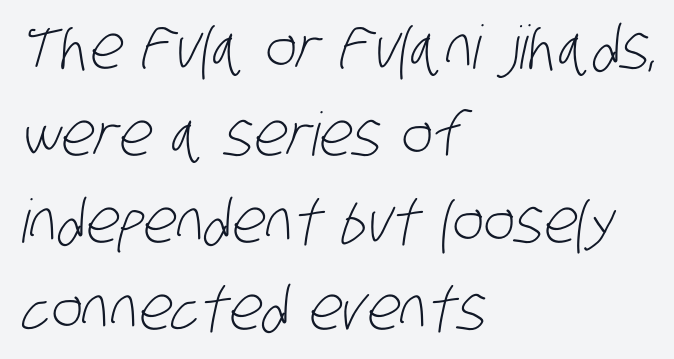
{"serif": "no", "bold": "no", "weight": "light", "width": "condensed", "stroke_contrast": "low", "x_height": "large", "monospaced": "no", "underline": "no", "align": "left", "line_spacing": "normal", "line_spacing_ratio": 1.45, "letter_spacing": "normal", "letter_spacing_em": 0.0, "glyph_px": 60}
